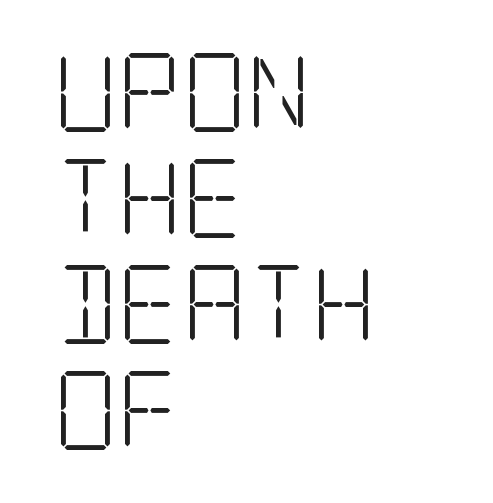
Each new line begins a customary step beneath the previous one. Is this a sans? No — the strokes have serifs. The space directly below the letters is spotless. The setting favours the left margin, as ordinary paragraphs usually do.
